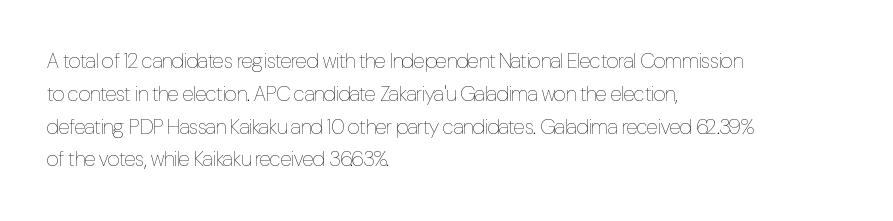
The image shows 21 px text type, upright; set left-aligned, normal line spacing (1.56x), normal letter spacing, not underlined.
